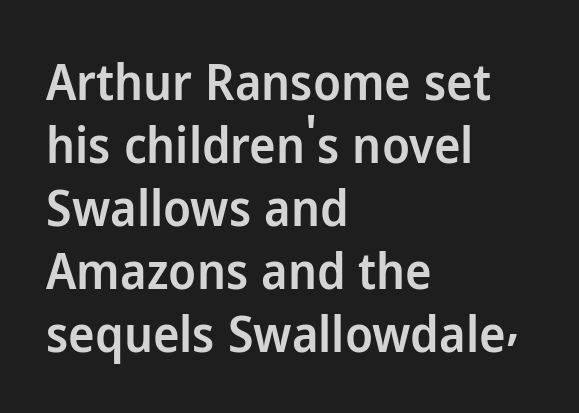
The image shows 50 px semibold sans-serif type, upright; set left-aligned, normal line spacing (1.26x), normal letter spacing, not underlined; low stroke contrast and a medium x-height.
